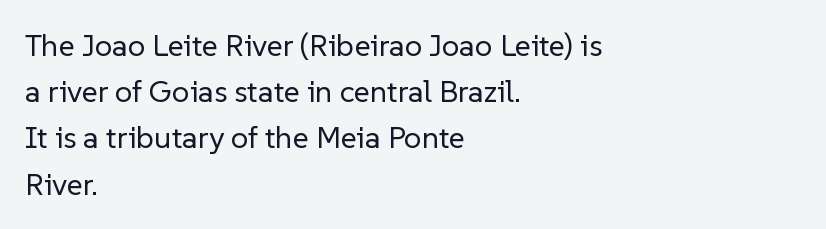
{"serif": "no", "italic": "no", "bold": "no", "weight": "regular", "width": "normal", "stroke_contrast": "low", "x_height": "medium", "monospaced": "no", "underline": "no", "align": "left", "line_spacing": "normal", "line_spacing_ratio": 1.49, "letter_spacing": "normal", "letter_spacing_em": 0.0, "glyph_px": 31}
